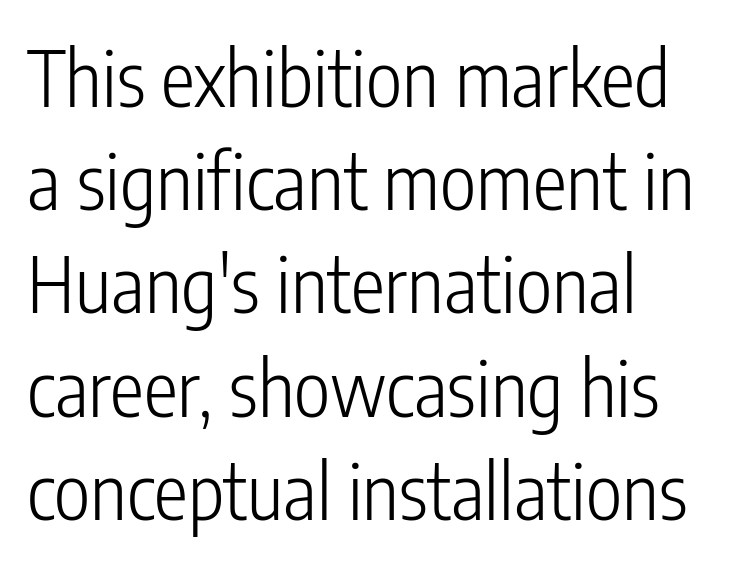
{"serif": "no", "italic": "no", "bold": "no", "weight": "light", "width": "condensed", "stroke_contrast": "low", "x_height": "medium", "monospaced": "no", "underline": "no", "align": "left", "line_spacing": "normal", "line_spacing_ratio": 1.34, "letter_spacing": "normal", "letter_spacing_em": 0.0, "glyph_px": 77}
